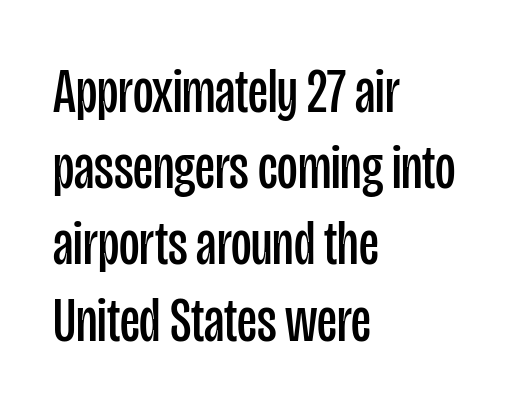
Weight: regular or lighter. Do the letters lean? They stand straight. One-word summary of the alignment: left. Is this a fixed-width face? No — the glyphs have proportional, varying widths. Classification — sans serif.
